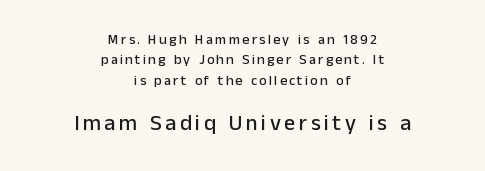
The foot of each line stays bare and open. Normally led — the rows are evenly, conventionally spaced. Of the two passages, the one underneath uses the larger point size. Neither beginnings nor endings align; midpoints do.
